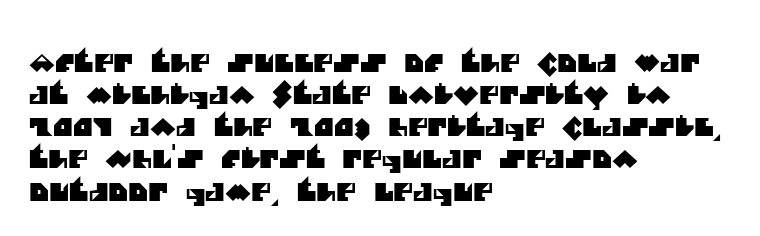
{"underline": "no", "align": "left", "line_spacing": "normal", "line_spacing_ratio": 1.34, "letter_spacing": "normal", "letter_spacing_em": 0.0, "glyph_px": 24}
